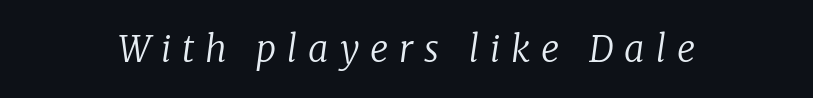
{"serif": "yes", "italic": "yes", "lean": "right", "slant_degrees": 8, "bold": "no", "weight": "regular", "width": "normal", "stroke_contrast": "low", "x_height": "medium", "monospaced": "no", "underline": "no", "letter_spacing": "wide", "letter_spacing_em": 0.3, "glyph_px": 36}
